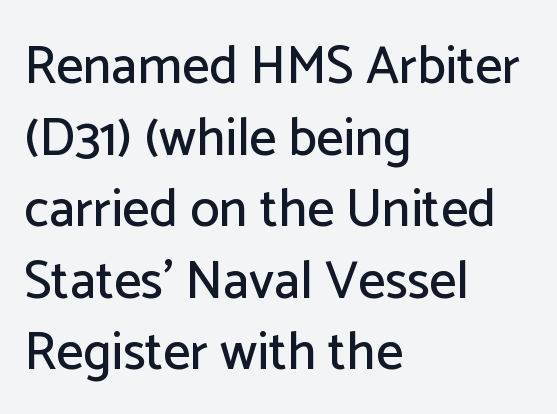
Character widths vary here, with narrow letters taking less room than wide ones. Font category for this specimen: sans-serif. It's the straight-up-and-down kind of type. These lines keep a tight, regular rhythm from letter to letter.
